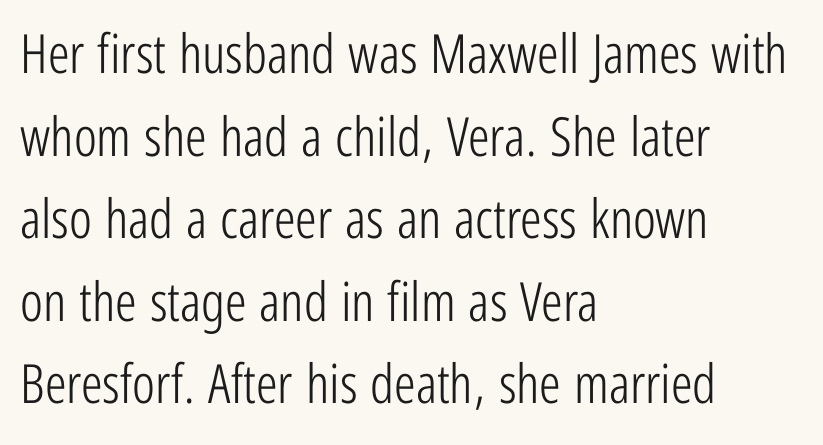
Casual observation: everything's shoved over to the left. The passage shown has conventional tracking throughout. Typographically, this falls in the sans-serif category. Here the designer chose a conventional face with non-uniform glyph widths. Nobody drew a line under any word here. Rows of type keep a routine distance in the vertical direction.
